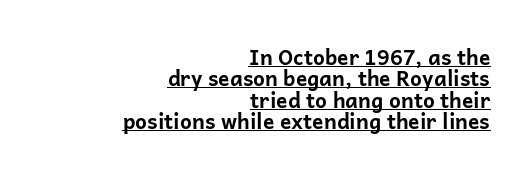
Q: Is the text bold? A: Yes.
Q: Is the text italic (slanted)? A: No, it is upright.
Q: Is the text underlined? A: Yes.
Q: How is the paragraph aligned? A: Right-aligned.
Q: Is the spacing between letters normal or unusually wide? A: Normal.
Q: Is the spacing between lines tight, normal or loose? A: Tight.
